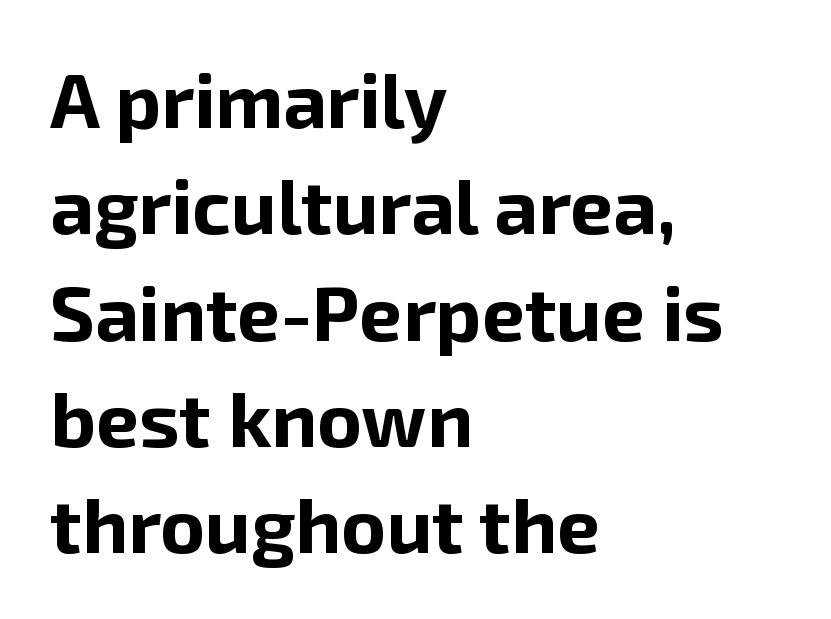
{"serif": "no", "italic": "no", "bold": "yes", "weight": "bold", "width": "normal", "stroke_contrast": "low", "x_height": "medium", "monospaced": "no", "underline": "no", "align": "left", "line_spacing": "normal", "line_spacing_ratio": 1.38, "letter_spacing": "normal", "letter_spacing_em": 0.0, "glyph_px": 77}
